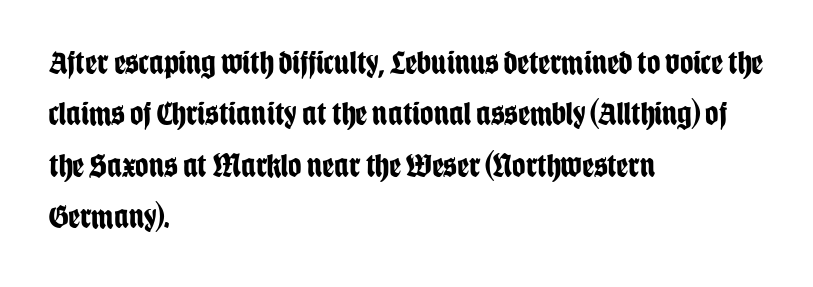
Q: Is the text bold? A: Yes.
Q: Is the text italic (slanted)? A: No, it is upright.
Q: Is the typeface a serif or a sans-serif typeface? A: Sans-serif.
Q: Is the text underlined? A: No.
Q: How is the paragraph aligned? A: Left-aligned.
Q: Is the spacing between letters normal or unusually wide? A: Normal.
Q: Is the spacing between lines tight, normal or loose? A: Normal.
Q: Width (condensed, normal, or wide)? A: Condensed.
Q: Stroke contrast? A: Low.
Q: x-height? A: Large.
Q: Monospaced? A: No.
